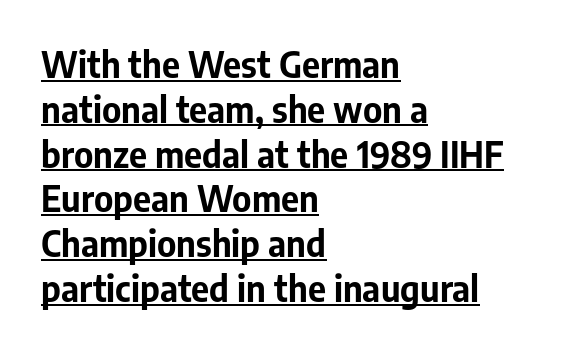
The face used here appears with an underline applied. Leading matches the norm, producing a regular column. Do the characters align in a grid? No, the font is proportional. The ragged edge is on the right, which tells us the setting is flush left.
